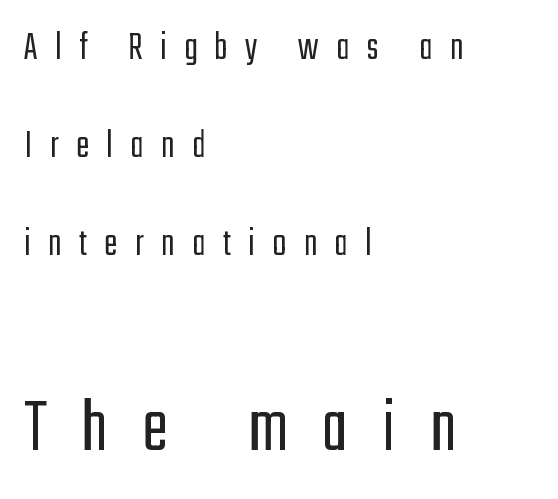
Q: Is the text bold? A: No.
Q: Is the text italic (slanted)? A: No, it is upright.
Q: Is the typeface a serif or a sans-serif typeface? A: Sans-serif.
Q: Is the text underlined? A: No.
Q: How is the paragraph aligned? A: Left-aligned.
Q: Is the spacing between letters normal or unusually wide? A: Unusually wide.
Q: Is the spacing between lines tight, normal or loose? A: Loose.
Q: Which block of text is set in a larger size, the first (top) or the second (bottom)? A: The second (bottom) one.
Q: Width (condensed, normal, or wide)? A: Condensed.
Q: Stroke contrast? A: Low.
Q: x-height? A: Medium.
Q: Monospaced? A: No.
